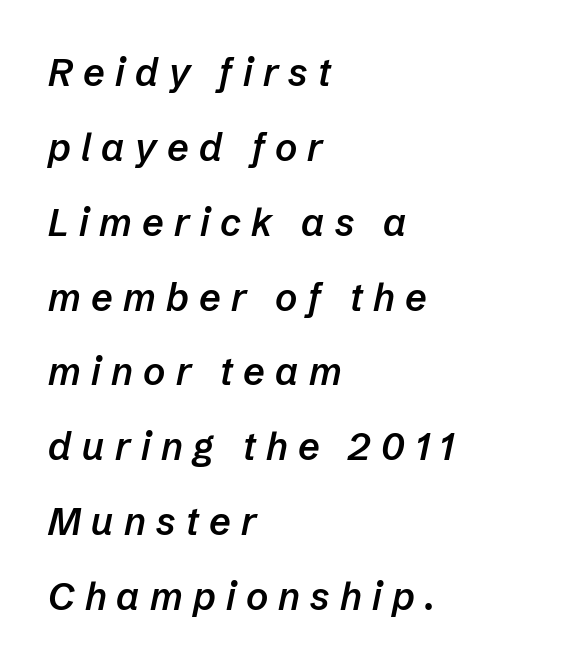
The zone under the glyphs is completely vacant. The line-height multiplier appears high, well above default. These lines are rendered in a variable-pitch font. The lettering tilts uniformly, giving the passage an italic look. A classic flush-left, rag-right setting is used for this passage.
